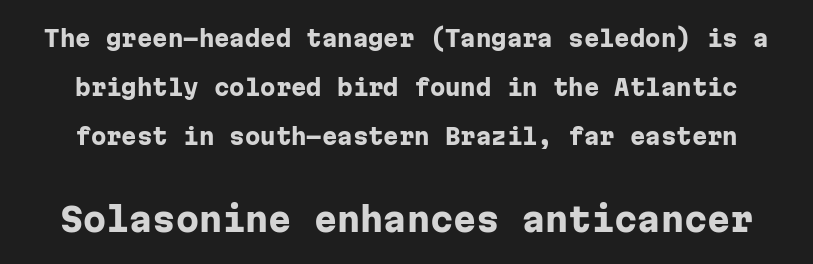
Serif or sans? Sans — the stroke terminals are bare. You can tell it's not italic because the verticals are truly vertical. Monospaced: the letters line up in strict vertical columns. Bare-footed words on every line.
